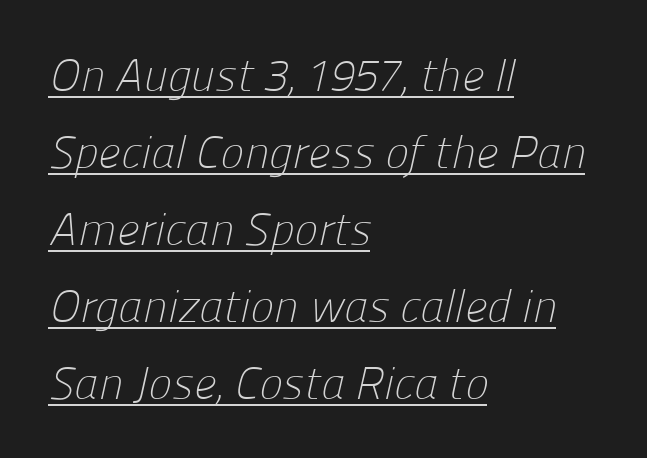
Q: Is the text bold? A: No.
Q: Is the typeface a serif or a sans-serif typeface? A: Sans-serif.
Q: Is the text underlined? A: Yes.
Q: How is the paragraph aligned? A: Left-aligned.
Q: Is the spacing between letters normal or unusually wide? A: Normal.
Q: Width (condensed, normal, or wide)? A: Normal.
Q: Stroke contrast? A: Low.
Q: x-height? A: Medium.
Q: Monospaced? A: No.
